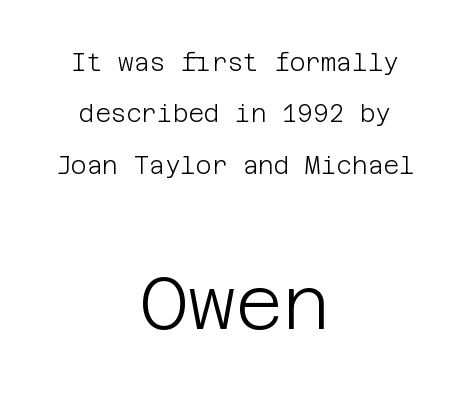
{"serif": "no", "italic": "no", "bold": "no", "weight": "light", "width": "normal", "stroke_contrast": "low", "x_height": "large", "underline": "no", "align": "center", "line_spacing": "loose", "line_spacing_ratio": 2.14, "letter_spacing": "normal", "letter_spacing_em": 0.0, "larger_block": "second", "size_ratio": 3.04, "glyph_px": 73}
